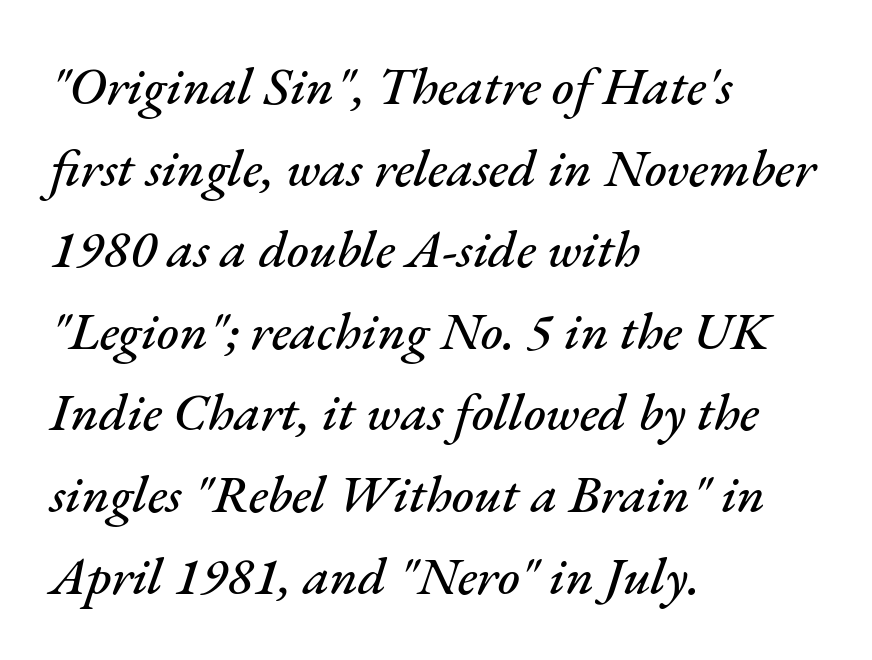
Q: Is the text italic (slanted)? A: Yes, it leans right by about 17 degrees.
Q: Is the text underlined? A: No.
Q: How is the paragraph aligned? A: Left-aligned.
Q: Is the spacing between letters normal or unusually wide? A: Normal.
Q: Is the spacing between lines tight, normal or loose? A: Normal.
Q: Width (condensed, normal, or wide)? A: Normal.
Q: Stroke contrast? A: Medium.
Q: x-height? A: Small.
Q: Monospaced? A: No.
